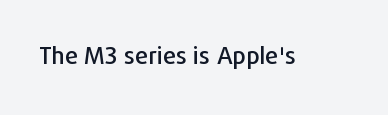
Observe the ordinary spacing: letters are neighbours, not strangers. Underline: absent. Rendered with straight, roman letterforms.
